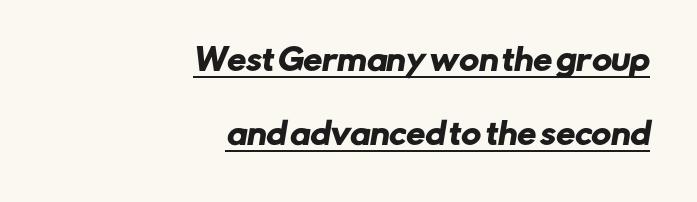
Q: Is the typeface a serif or a sans-serif typeface? A: Sans-serif.
Q: Is the text underlined? A: Yes.
Q: How is the paragraph aligned? A: Right-aligned.
Q: Is the spacing between letters normal or unusually wide? A: Normal.
Q: Is the spacing between lines tight, normal or loose? A: Loose.
Q: Width (condensed, normal, or wide)? A: Normal.
Q: Stroke contrast? A: Low.
Q: x-height? A: Medium.
Q: Monospaced? A: No.
